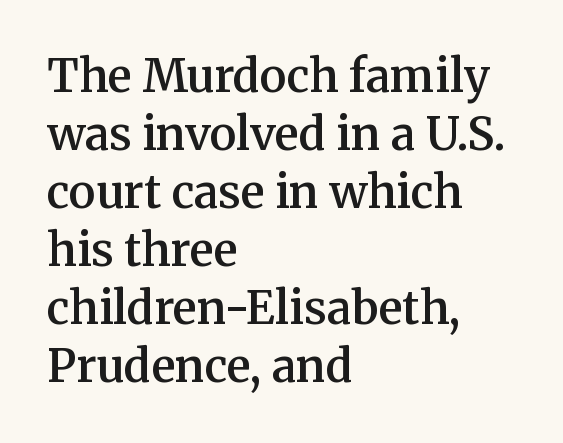
Q: Is the text bold? A: Semi-bold.
Q: Is the text italic (slanted)? A: No, it is upright.
Q: Is the typeface a serif or a sans-serif typeface? A: Serif.
Q: Is the text underlined? A: No.
Q: How is the paragraph aligned? A: Left-aligned.
Q: Is the spacing between letters normal or unusually wide? A: Normal.
Q: Is the spacing between lines tight, normal or loose? A: Normal.
Q: Width (condensed, normal, or wide)? A: Normal.
Q: Stroke contrast? A: Medium.
Q: x-height? A: Medium.
Q: Monospaced? A: No.
